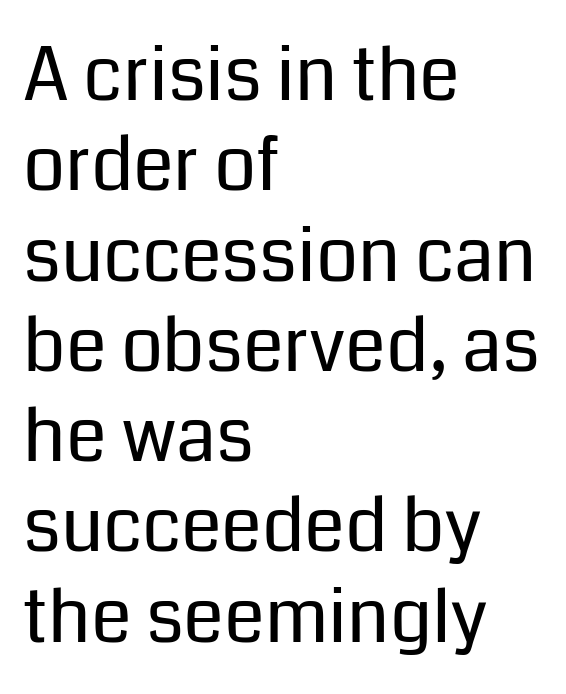
The image shows 74 px regular-weight sans-serif type, upright; set left-aligned, line spacing 1.22x, normal letter spacing, not underlined; low stroke contrast and a medium x-height.
